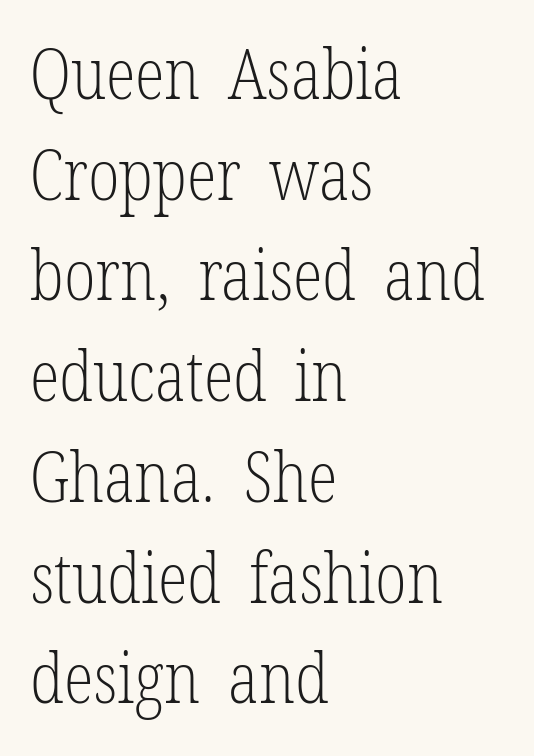
{"serif": "yes", "italic": "no", "bold": "no", "weight": "light", "width": "condensed", "stroke_contrast": "low", "x_height": "medium", "monospaced": "no", "underline": "no", "align": "left", "line_spacing": "normal", "line_spacing_ratio": 1.46, "letter_spacing": "normal", "letter_spacing_em": 0.0, "glyph_px": 69}
